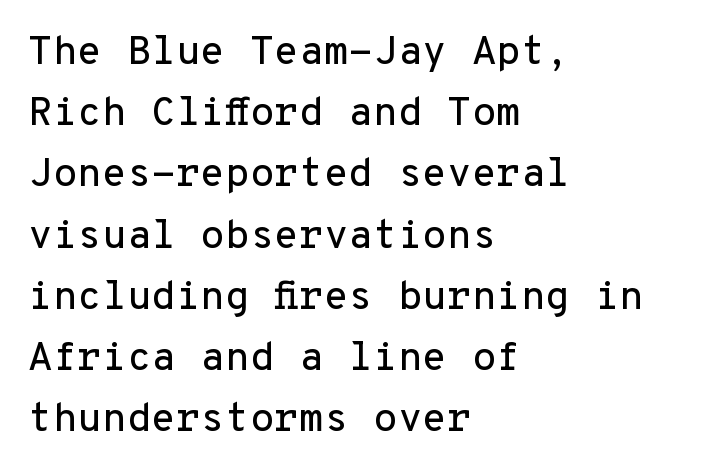
The image shows 40 px sans-serif type, upright, monospaced; set left-aligned, normal line spacing (1.53x), normal letter spacing, not underlined; low stroke contrast and a medium x-height.
